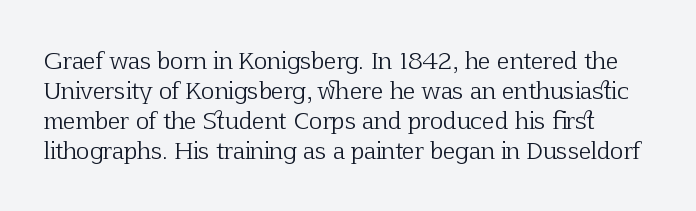
The image shows 23 px text type, upright; set normal line spacing (1.31x), normal letter spacing, not underlined.
